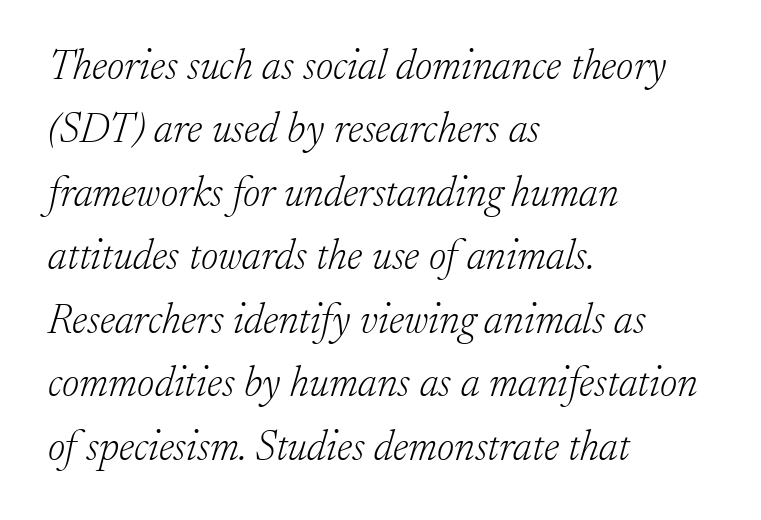
{"serif": "yes", "italic": "yes", "lean": "right", "slant_degrees": 17, "bold": "no", "weight": "light", "width": "normal", "stroke_contrast": "low", "x_height": "small", "monospaced": "no", "underline": "no", "align": "left", "line_spacing": "normal", "line_spacing_ratio": 1.51, "letter_spacing": "normal", "letter_spacing_em": 0.0, "glyph_px": 42}
